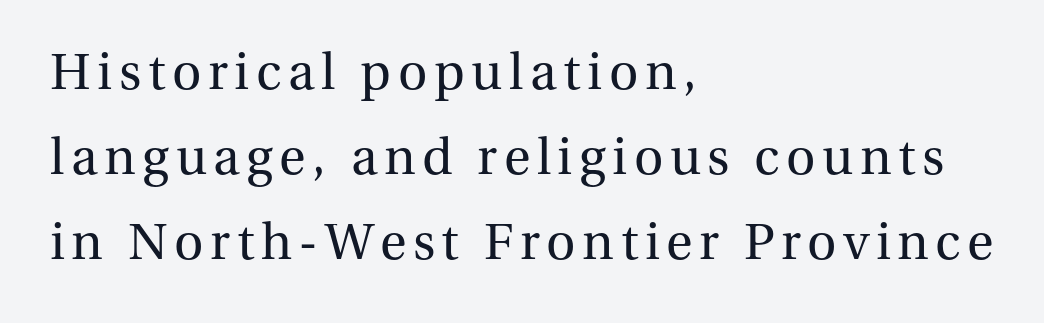
Is this a fixed-width face? No — the glyphs have proportional, varying widths. Letters have the restrained weight of plain body copy at most. Each line starts at the same left margin while the right side varies. The typeface chosen for these lines features serifs. Italic: no, the glyphs are upright roman. Has an underline been added? It has not.
